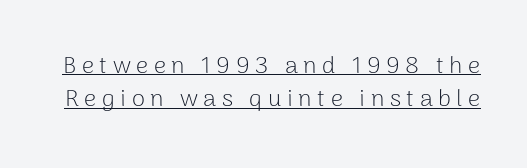
{"italic": "no", "bold": "no", "underline": "yes", "line_spacing": "normal", "line_spacing_ratio": 1.39, "letter_spacing": "wide", "letter_spacing_em": 0.23, "glyph_px": 24}
